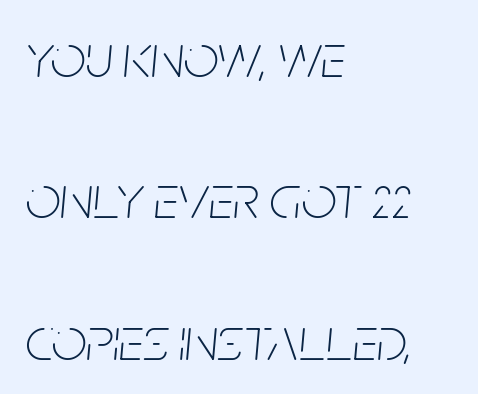
The image shows 62 px thin, condensed type, italic (leaning right); set left-aligned, loose line spacing (2.28x), normal letter spacing, not underlined; low stroke contrast and a large x-height.
